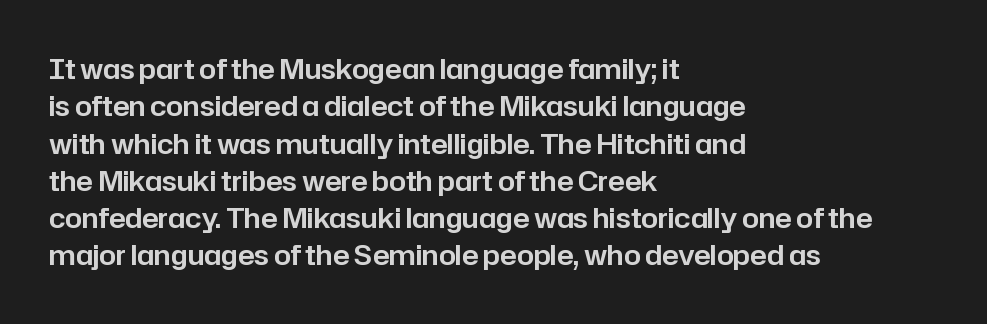
{"italic": "no", "underline": "no", "align": "left", "line_spacing": "normal", "line_spacing_ratio": 1.38, "letter_spacing": "normal", "letter_spacing_em": 0.0, "glyph_px": 27}
